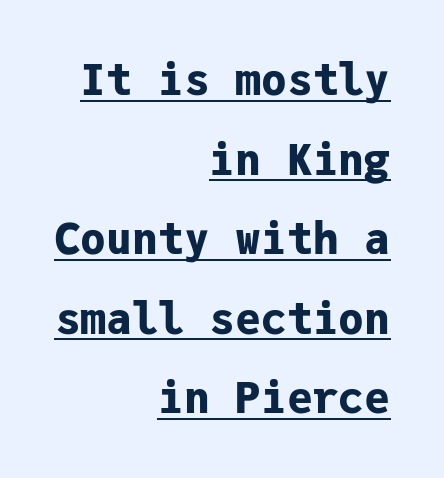
The image shows 43 px bold sans-serif type, upright, monospaced; set right-aligned, line spacing 1.85x, normal letter spacing, underlined; low stroke contrast and a medium x-height.
